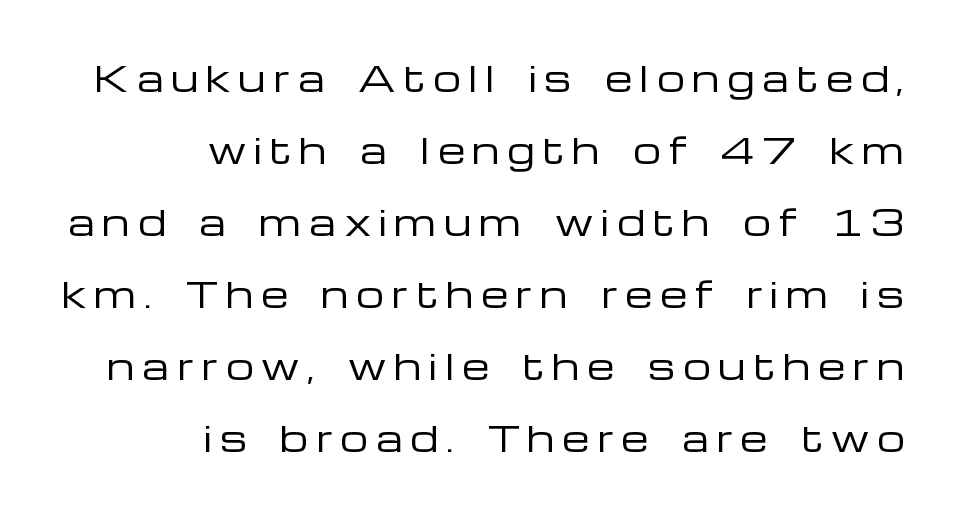
Do the characters align in a grid? No, the font is proportional. If you drew a ruler down the right edge, every line would touch it. The rendering inserts visible extra space after every character. You could fit nearly another row in the gap between these rows. The lettering stays uniformly vertical, giving the passage a roman look. The zone under the glyphs is completely vacant.
